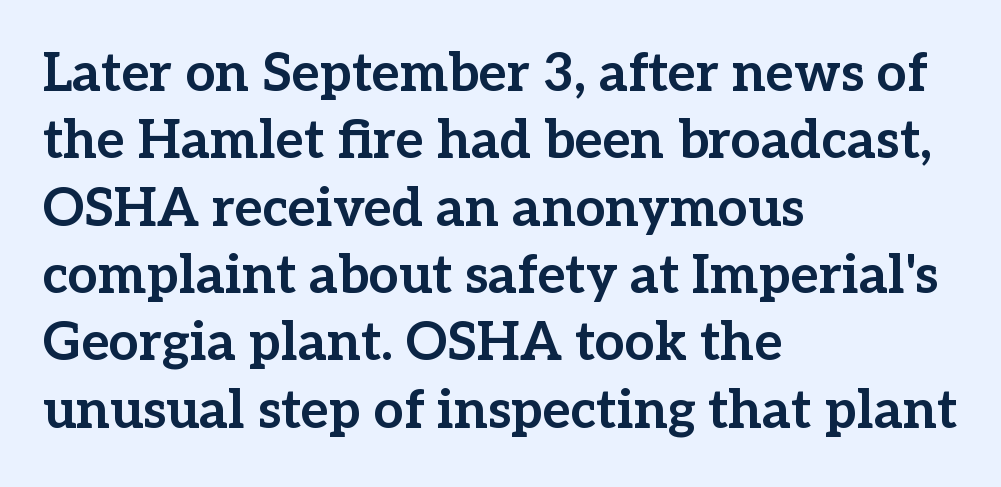
The image shows 53 px bold serif type, upright; set left-aligned, normal line spacing (1.27x), normal letter spacing, not underlined; low stroke contrast and a medium x-height.
